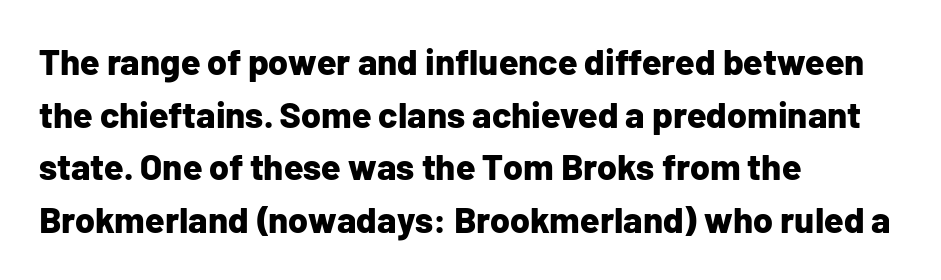
Q: Is the text bold? A: Yes.
Q: Is the text italic (slanted)? A: No, it is upright.
Q: Is the typeface a serif or a sans-serif typeface? A: Sans-serif.
Q: Is the text underlined? A: No.
Q: How is the paragraph aligned? A: Left-aligned.
Q: Is the spacing between letters normal or unusually wide? A: Normal.
Q: Is the spacing between lines tight, normal or loose? A: Normal.
Q: Width (condensed, normal, or wide)? A: Normal.
Q: Stroke contrast? A: Low.
Q: x-height? A: Medium.
Q: Monospaced? A: No.
